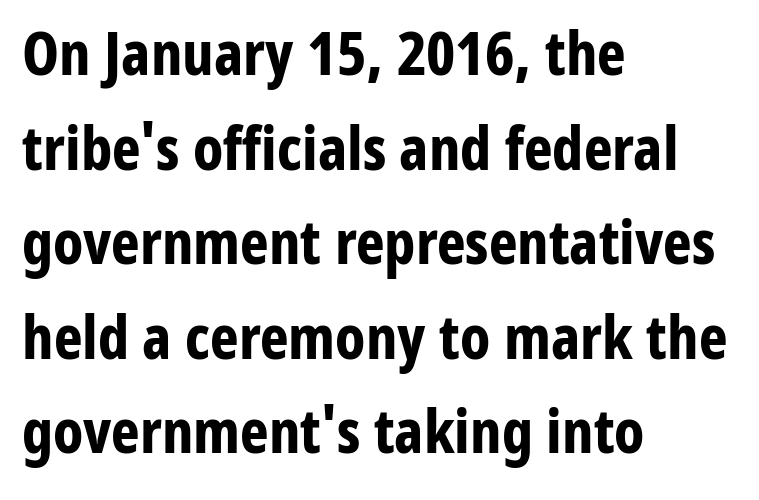
The image shows 61 px bold, condensed sans-serif type, upright; set left-aligned, normal line spacing (1.55x), normal letter spacing, not underlined; low stroke contrast and a medium x-height.
